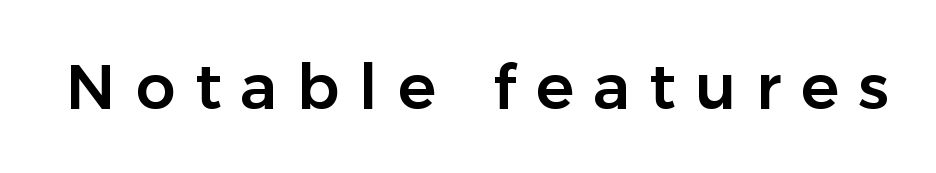
Q: Is the text italic (slanted)? A: No, it is upright.
Q: Is the typeface a serif or a sans-serif typeface? A: Sans-serif.
Q: Is the text underlined? A: No.
Q: Is the spacing between letters normal or unusually wide? A: Unusually wide.
Q: Width (condensed, normal, or wide)? A: Normal.
Q: Stroke contrast? A: Low.
Q: x-height? A: Medium.
Q: Monospaced? A: No.
